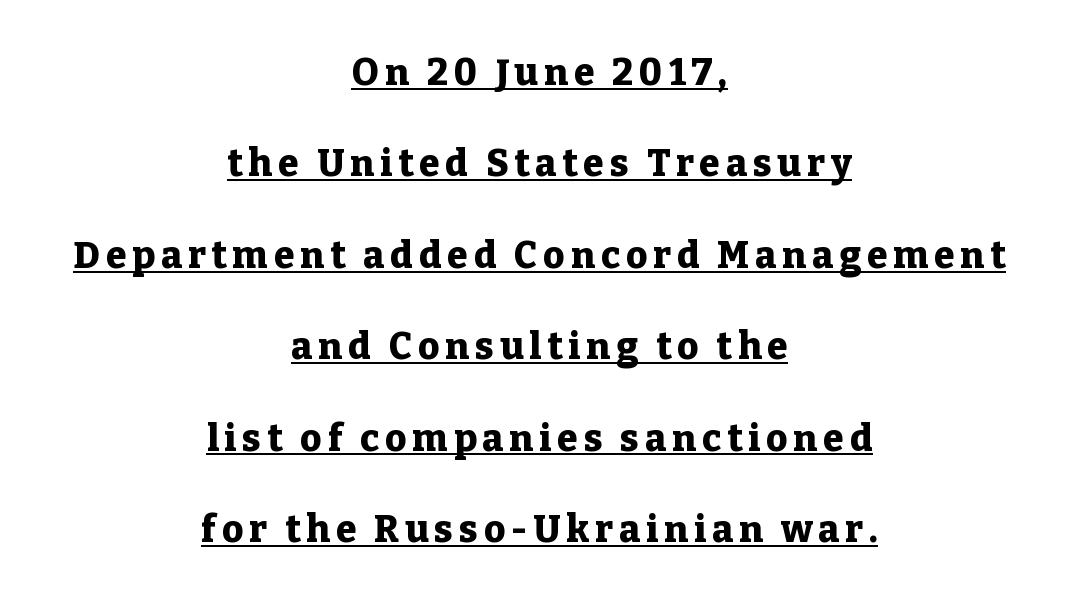
The image shows 37 px heavy serif type, upright; set centered, loose line spacing (2.47x), underlined; low stroke contrast and a medium x-height.
